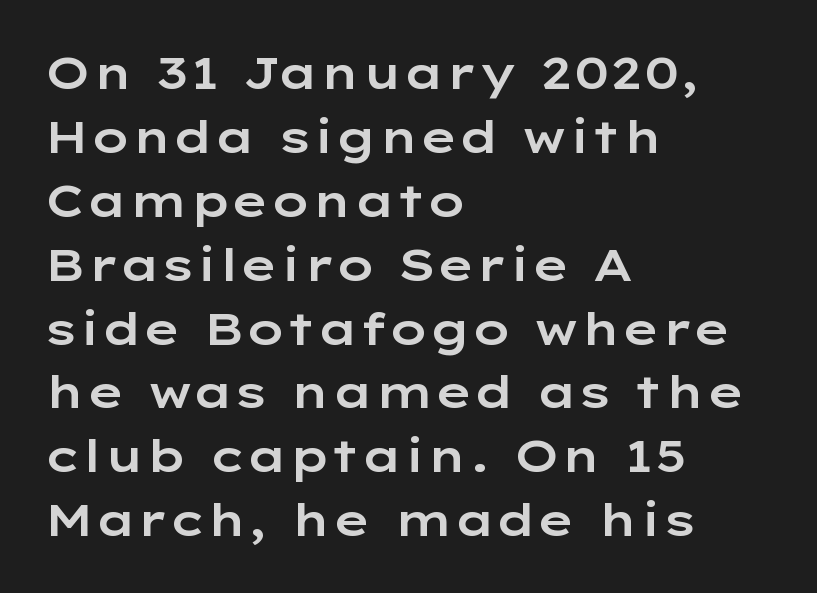
Q: Is the text italic (slanted)? A: No, it is upright.
Q: Is the typeface a serif or a sans-serif typeface? A: Sans-serif.
Q: Is the text underlined? A: No.
Q: How is the paragraph aligned? A: Left-aligned.
Q: Is the spacing between letters normal or unusually wide? A: Normal.
Q: Is the spacing between lines tight, normal or loose? A: Normal.
Q: Width (condensed, normal, or wide)? A: Wide.
Q: Stroke contrast? A: Low.
Q: x-height? A: Medium.
Q: Monospaced? A: No.
